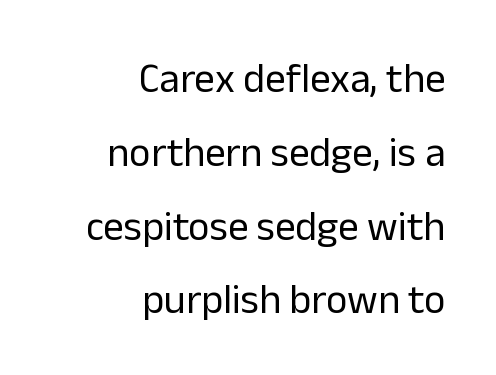
The image shows 41 px regular-weight sans-serif type, upright; set right-aligned, line spacing 1.8x, normal letter spacing, not underlined; low stroke contrast and a medium x-height.
